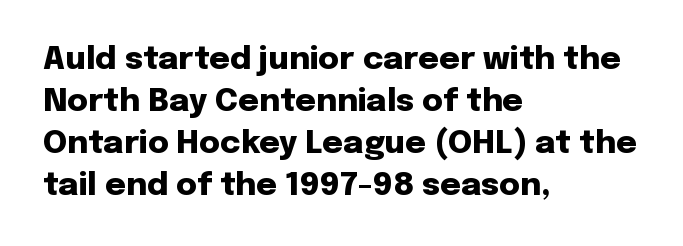
What stands out about the letter spacing? Nothing — it is the standard amount. The letters are bold, with thick, heavy strokes. Plain, unruled lines of type. Unlike a traditional serif, this face leaves its strokes unadorned.
